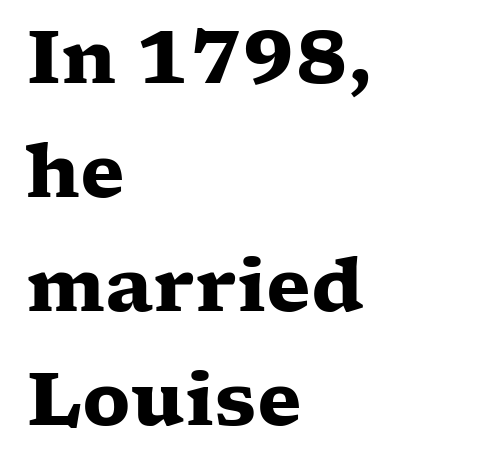
What weight is shown? A full bold with thick strokes. The letters stand straight up with perfectly vertical stems. The lines are quadded left. The designer went with a serif here, giving each stem small feet. A typesetter would call this zero additional tracking. A clean baseline with only descenders dipping below it.
